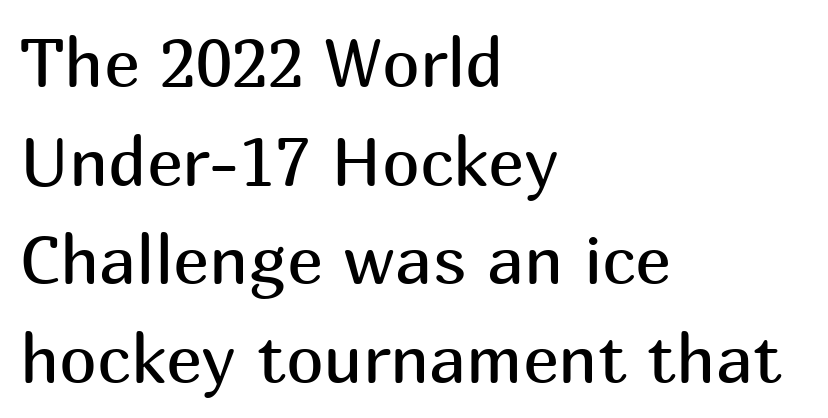
The weight would be labelled regular, book, light, or lighter still. This rendering employs a face without finishing strokes, i.e., a sans-serif. Horizontal alignment here is leftward, the default for most running prose. Letters rest on an invisible, unmarked baseline. This sample uses plain, unmodified letter spacing. The rows are spaced the way most documents space them.
